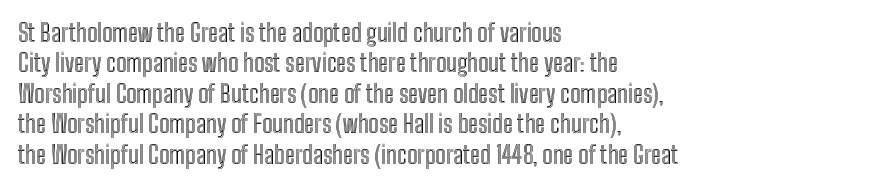
The image shows 24 px text type, upright; set left-aligned, normal line spacing (1.27x), normal letter spacing, not underlined.
